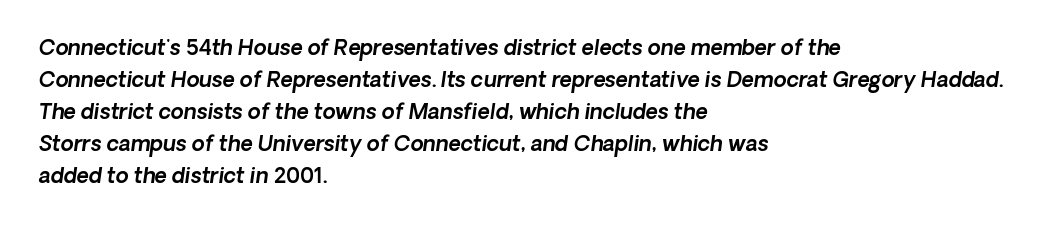
{"underline": "no", "align": "left", "line_spacing": "normal", "line_spacing_ratio": 1.52, "letter_spacing": "normal", "letter_spacing_em": 0.0, "glyph_px": 21}
